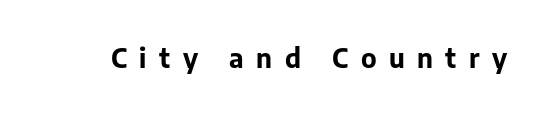
{"italic": "no", "bold": "yes", "underline": "no", "letter_spacing": "wide", "letter_spacing_em": 0.48, "glyph_px": 26}
